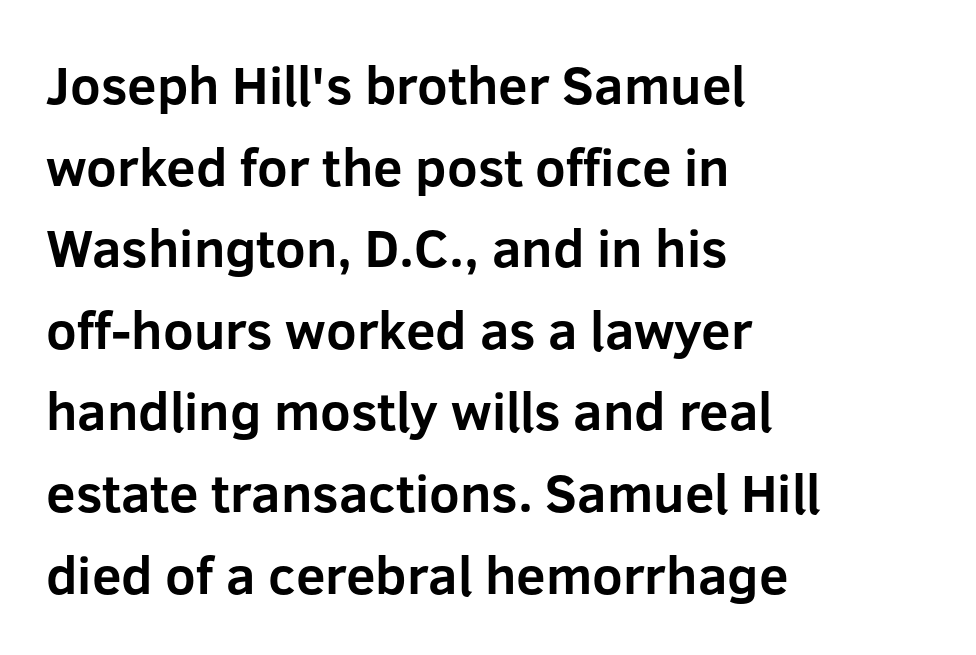
Summary of vertical rhythm: regular, with standard interline spacing. Visually the block forms a straight wall on the left and a jagged coastline on the right. Typographic density is high because the face is bold. Glance below the letters and you will spot only blank space. Proportional: the letters do not fall into vertical columns.
